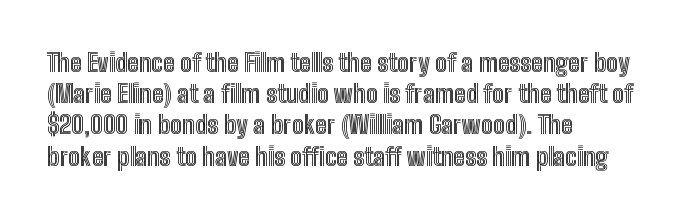
If you drew a line through each stem, it would be perfectly vertical. Leading: standard. The setting favours the left margin, as ordinary paragraphs usually do. Nobody touched the tracking dial on this one. Lines of text with bare space underneath.
